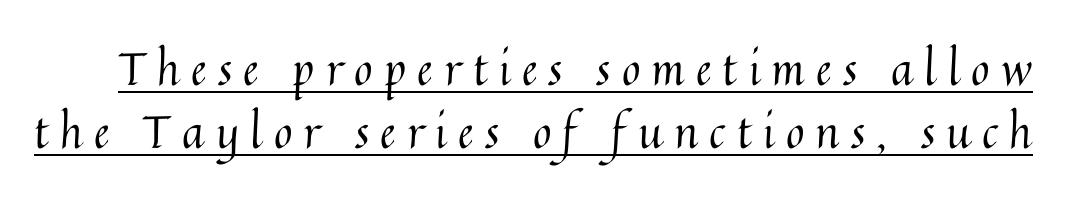
The passage shown is typed in a proportional face where columns would drift. Whoever set this chose a conventional vertical rhythm. The typesetting does not lean heavy: it is not bold.
